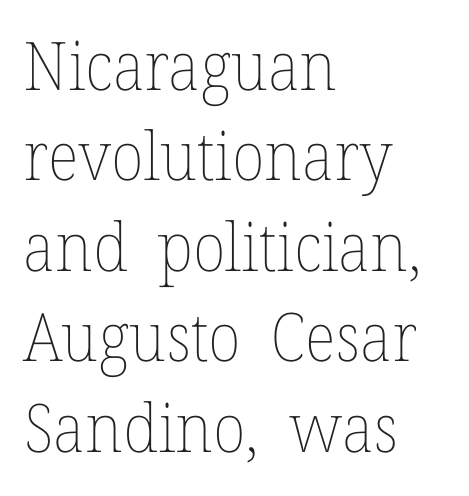
Q: Is the text bold? A: No.
Q: Is the text italic (slanted)? A: No, it is upright.
Q: Is the text underlined? A: No.
Q: How is the paragraph aligned? A: Left-aligned.
Q: Is the spacing between letters normal or unusually wide? A: Normal.
Q: Is the spacing between lines tight, normal or loose? A: Normal.
Q: Width (condensed, normal, or wide)? A: Normal.
Q: Stroke contrast? A: Low.
Q: x-height? A: Medium.
Q: Monospaced? A: No.
